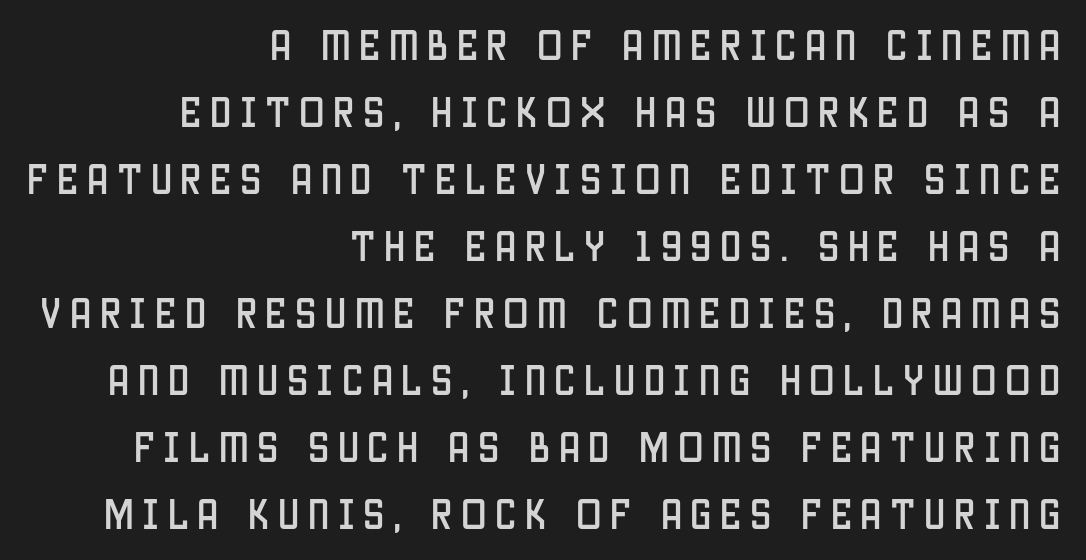
Q: Is the text italic (slanted)? A: No, it is upright.
Q: Is the typeface a serif or a sans-serif typeface? A: Sans-serif.
Q: Is the text underlined? A: No.
Q: How is the paragraph aligned? A: Right-aligned.
Q: Is the spacing between letters normal or unusually wide? A: Unusually wide.
Q: Is the spacing between lines tight, normal or loose? A: Loose.
Q: Width (condensed, normal, or wide)? A: Condensed.
Q: Stroke contrast? A: Low.
Q: x-height? A: Large.
Q: Monospaced? A: No.
